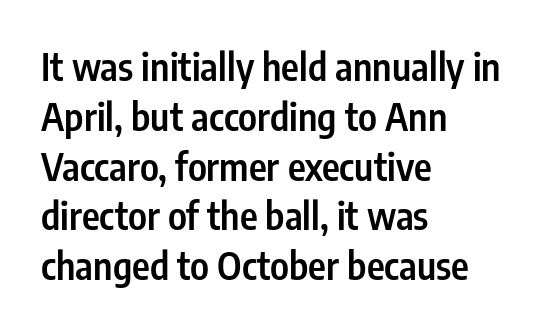
Q: Is the text bold? A: Semi-bold.
Q: Is the text italic (slanted)? A: No, it is upright.
Q: Is the typeface a serif or a sans-serif typeface? A: Sans-serif.
Q: Is the text underlined? A: No.
Q: How is the paragraph aligned? A: Left-aligned.
Q: Is the spacing between letters normal or unusually wide? A: Normal.
Q: Is the spacing between lines tight, normal or loose? A: Normal.
Q: Width (condensed, normal, or wide)? A: Condensed.
Q: Stroke contrast? A: Low.
Q: x-height? A: Medium.
Q: Monospaced? A: No.
